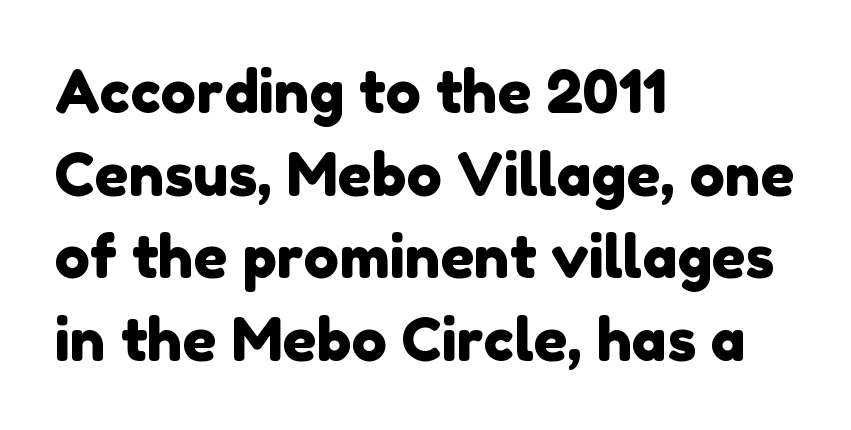
The image shows 59 px sans-serif type; set left-aligned, normal line spacing (1.4x), normal letter spacing, not underlined; low stroke contrast and a medium x-height.
